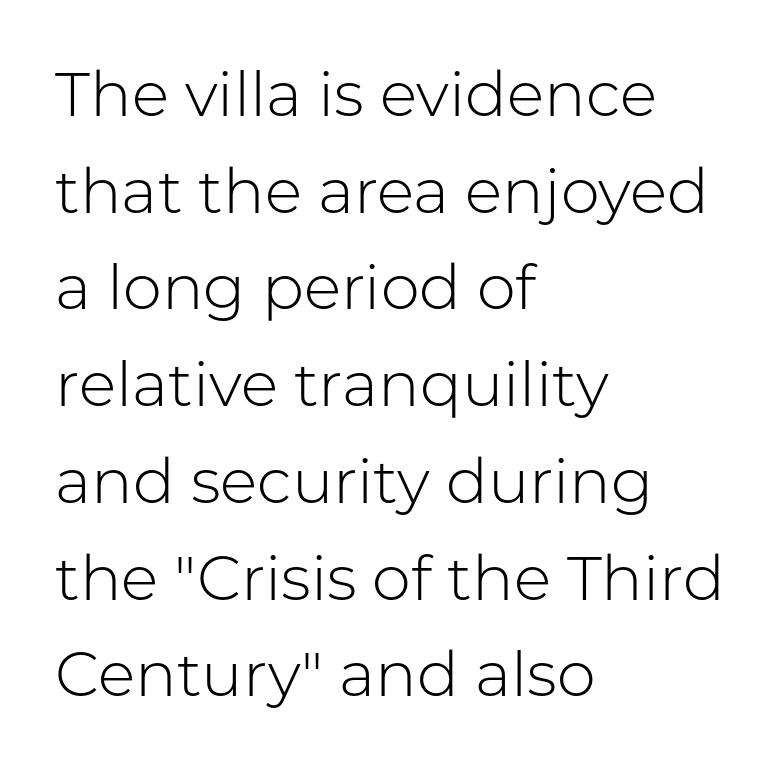
The image shows 62 px light sans-serif type, upright; set left-aligned, normal line spacing (1.56x), normal letter spacing, not underlined; low stroke contrast and a medium x-height.
